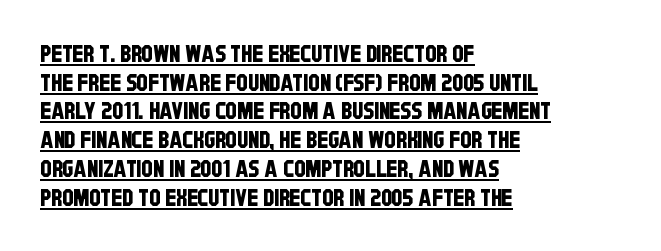
Observe the ordinary spacing: letters are neighbours, not strangers. The setting favours the left margin, as ordinary paragraphs usually do. Line spacing here is normal. Beneath each row of characters lies a ruled line.
